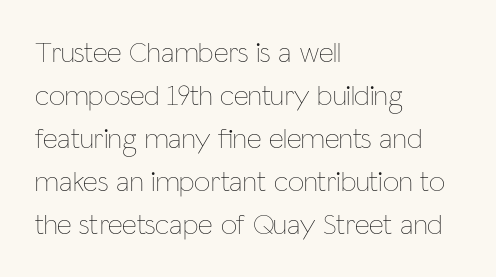
Q: Is the text bold? A: No.
Q: Is the text italic (slanted)? A: No, it is upright.
Q: Is the text underlined? A: No.
Q: How is the paragraph aligned? A: Left-aligned.
Q: Is the spacing between letters normal or unusually wide? A: Normal.
Q: Is the spacing between lines tight, normal or loose? A: Normal.
Q: Width (condensed, normal, or wide)? A: Condensed.
Q: Stroke contrast? A: Low.
Q: x-height? A: Medium.
Q: Monospaced? A: No.
